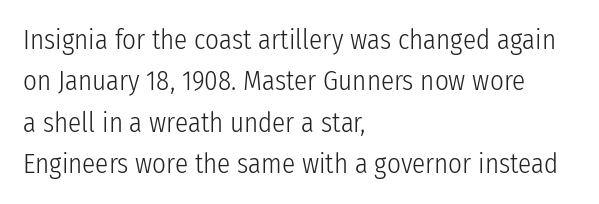
The image shows 27 px text type, upright; set left-aligned, normal line spacing (1.53x), normal letter spacing, not underlined.
